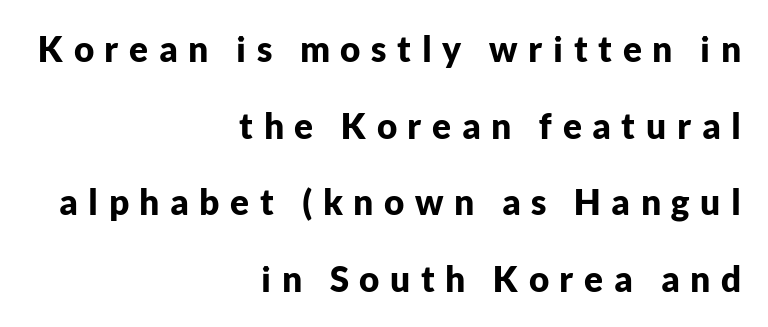
The paragraph has a hard right edge and a soft left edge. These lines are rendered in a variable-pitch font. Display-style spreading of the glyphs; the letterfit is very open. On the weight axis this lands at bold, roughly 700. A typesetter would label this face a sans.
